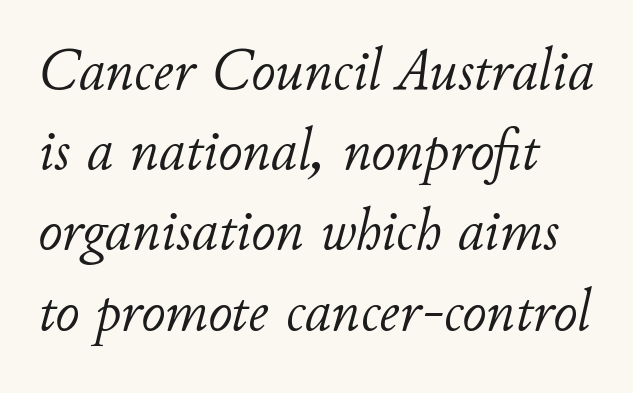
The image shows 59 px light type, italic (leaning right); set left-aligned, normal line spacing (1.36x), normal letter spacing, not underlined; low stroke contrast and a small x-height.
